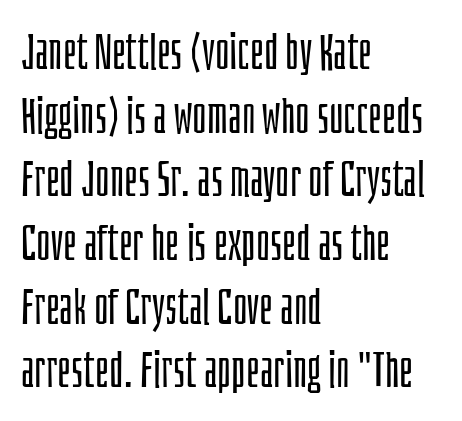
Letters rest on an invisible, unmarked baseline. No extra ink here — the face is not bold. Serifs: no, the terminals of the letterforms are clean. Regarding leading, the lines here are spaced in the standard way.
